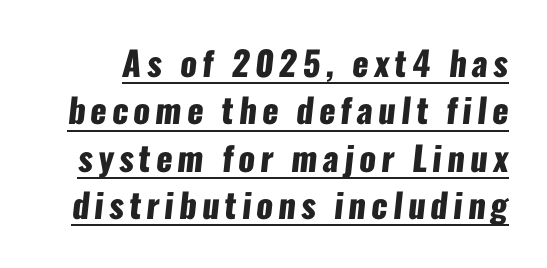
{"serif": "no", "bold": "yes", "weight": "heavy", "width": "condensed", "stroke_contrast": "low", "x_height": "medium", "monospaced": "no", "underline": "yes", "line_spacing": "normal", "line_spacing_ratio": 1.39, "glyph_px": 34}
